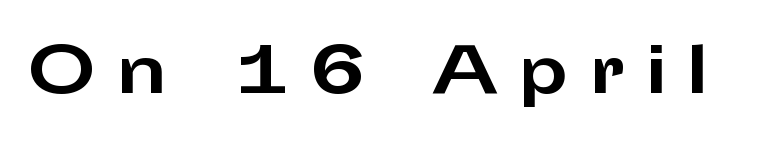
{"serif": "no", "italic": "no", "bold": "yes", "weight": "bold", "width": "wide", "stroke_contrast": "low", "x_height": "medium", "monospaced": "no", "underline": "no", "letter_spacing": "wide", "letter_spacing_em": 0.33, "glyph_px": 62}
